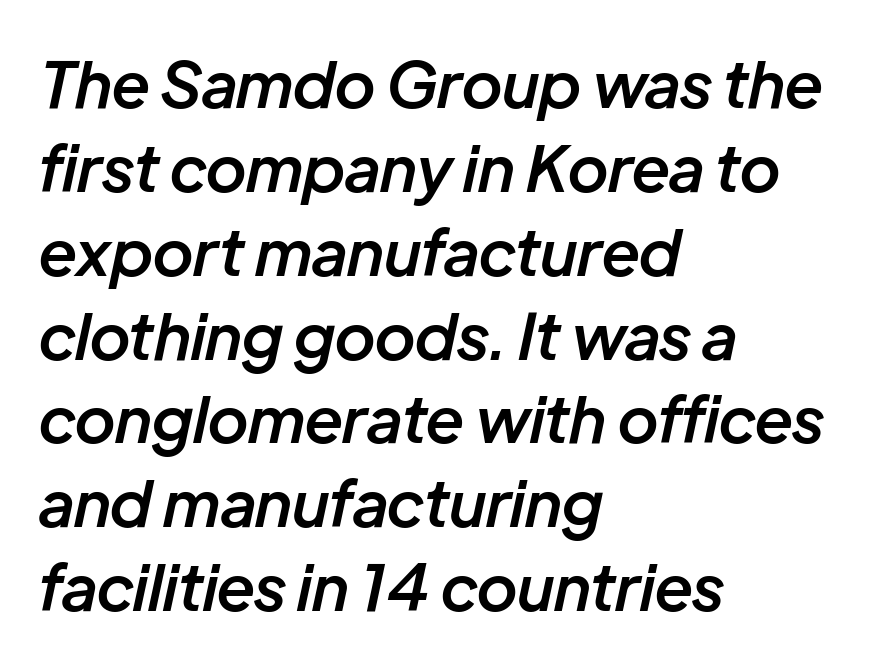
{"italic": "yes", "lean": "right", "slant_degrees": 12, "bold": "semi", "weight": "semibold", "width": "normal", "stroke_contrast": "low", "x_height": "medium", "monospaced": "no", "underline": "no", "align": "left", "line_spacing": "normal", "line_spacing_ratio": 1.31, "letter_spacing": "normal", "letter_spacing_em": 0.0, "glyph_px": 64}
